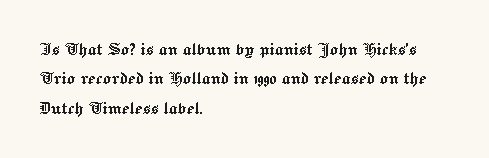
The image shows 21 px text type, upright; set left-aligned, normal line spacing (1.4x), normal letter spacing, not underlined.
